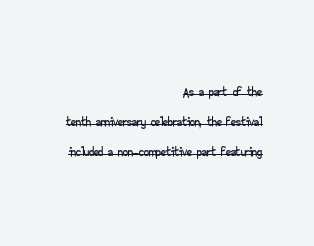
The image shows 20 px text type, upright; set right-aligned, normal line spacing (1.49x), normal letter spacing, underlined.
